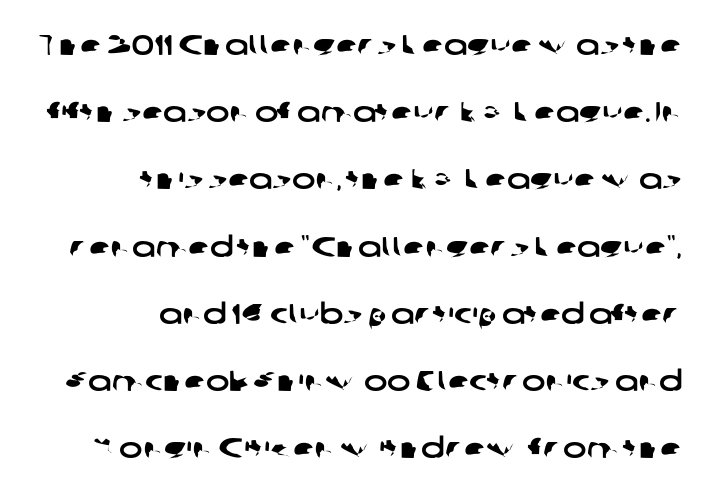
The image shows 28 px wide sans-serif type; set right-aligned, loose line spacing (2.4x), normal letter spacing, not underlined; low stroke contrast and a medium x-height.
